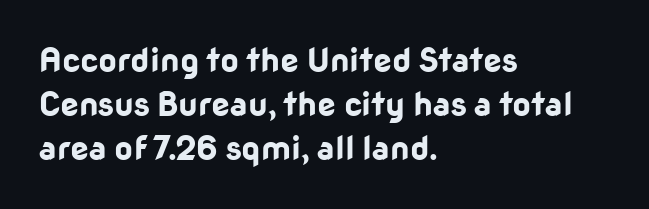
The image shows 33 px bold sans-serif type, upright; set left-aligned, normal line spacing (1.34x), normal letter spacing, not underlined; low stroke contrast and a medium x-height.
